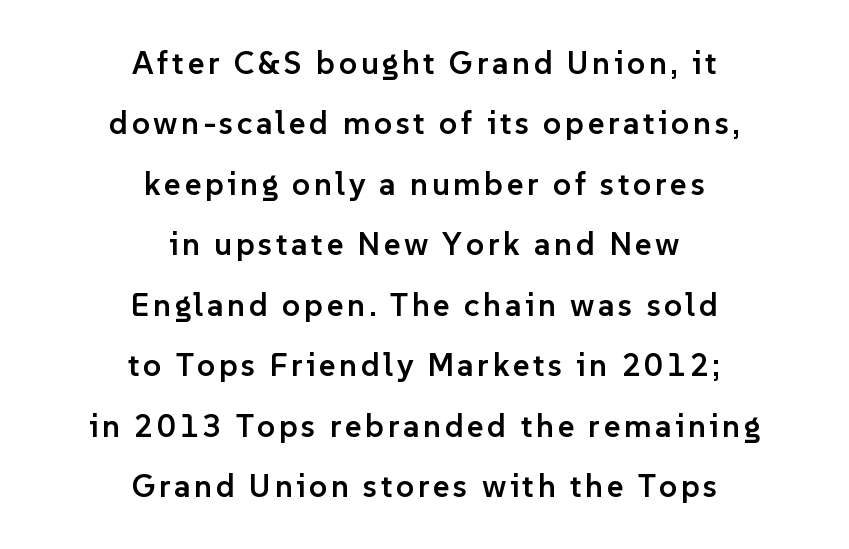
{"serif": "no", "italic": "no", "bold": "semi", "weight": "semibold", "width": "normal", "stroke_contrast": "low", "x_height": "medium", "monospaced": "no", "underline": "no", "align": "center", "line_spacing_ratio": 1.89, "glyph_px": 32}
